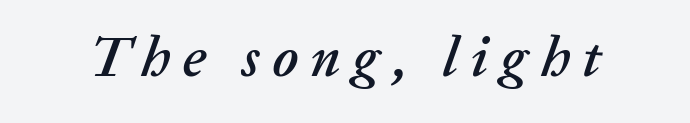
{"italic": "yes", "lean": "right", "slant_degrees": 20, "width": "normal", "stroke_contrast": "low", "x_height": "medium", "monospaced": "no", "underline": "no", "letter_spacing": "wide", "letter_spacing_em": 0.22, "glyph_px": 56}
